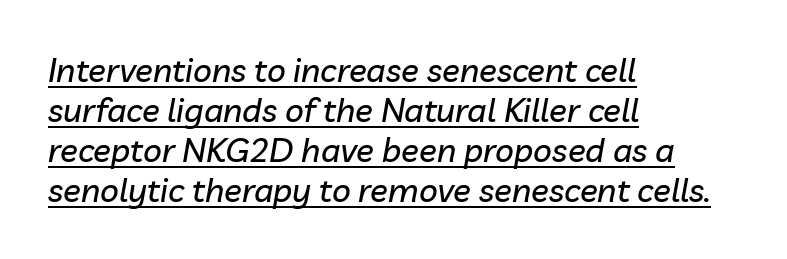
The image shows 33 px text type, italic (leaning right); set left-aligned, line spacing 1.21x, normal letter spacing, underlined; low stroke contrast and a medium x-height.
